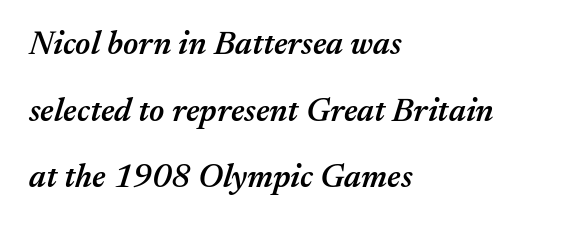
{"italic": "yes", "lean": "right", "slant_degrees": 17, "bold": "semi", "weight": "semibold", "width": "normal", "stroke_contrast": "medium", "x_height": "medium", "monospaced": "no", "underline": "no", "align": "left", "line_spacing": "loose", "line_spacing_ratio": 2.02, "letter_spacing": "normal", "letter_spacing_em": 0.0, "glyph_px": 33}
